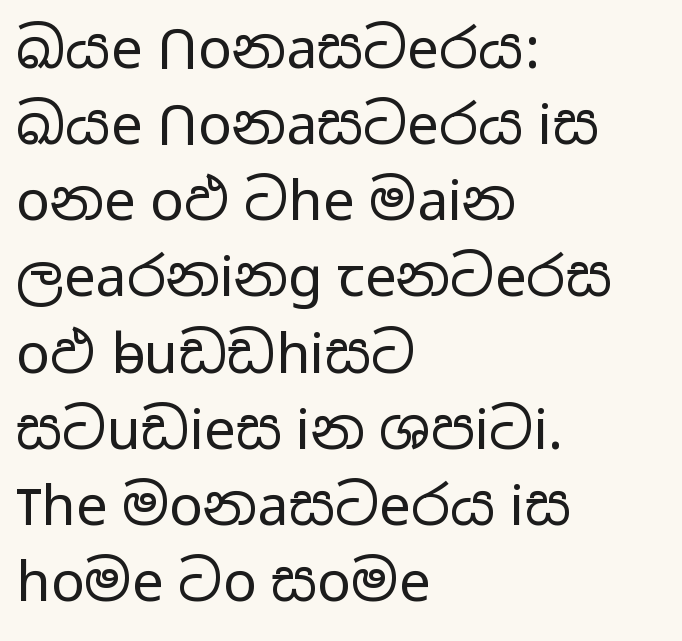
{"serif": "no", "italic": "no", "bold": "no", "weight": "regular", "width": "wide", "stroke_contrast": "low", "x_height": "medium", "monospaced": "no", "underline": "no", "align": "left", "line_spacing": "normal", "line_spacing_ratio": 1.36, "letter_spacing": "normal", "letter_spacing_em": 0.0, "glyph_px": 56}
